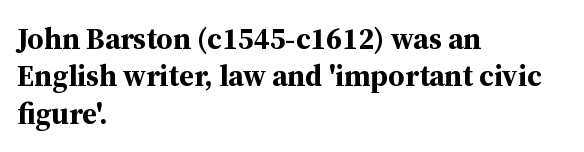
Q: Is the text bold? A: Yes.
Q: Is the text italic (slanted)? A: No, it is upright.
Q: Is the typeface a serif or a sans-serif typeface? A: Serif.
Q: Is the text underlined? A: No.
Q: How is the paragraph aligned? A: Left-aligned.
Q: Is the spacing between letters normal or unusually wide? A: Normal.
Q: Is the spacing between lines tight, normal or loose? A: Normal.
Q: Width (condensed, normal, or wide)? A: Normal.
Q: Stroke contrast? A: Medium.
Q: x-height? A: Medium.
Q: Monospaced? A: No.
